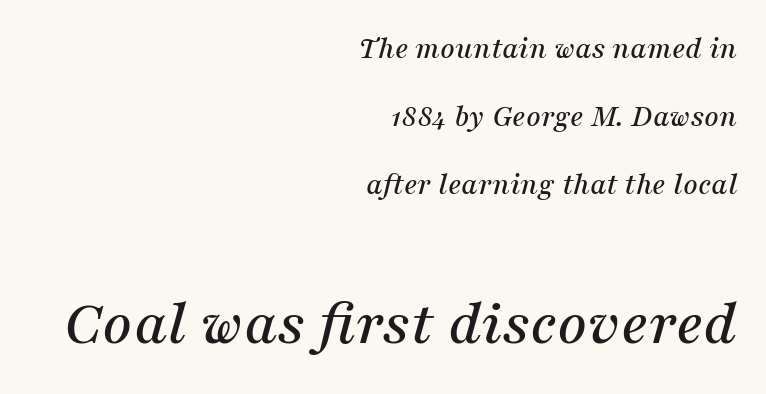
{"serif": "yes", "italic": "yes", "lean": "right", "slant_degrees": 16, "width": "normal", "stroke_contrast": "medium", "x_height": "medium", "monospaced": "no", "underline": "no", "align": "right", "line_spacing": "loose", "line_spacing_ratio": 2.13, "letter_spacing": "normal", "letter_spacing_em": 0.0, "larger_block": "second", "size_ratio": 2.03, "glyph_px": 65}
